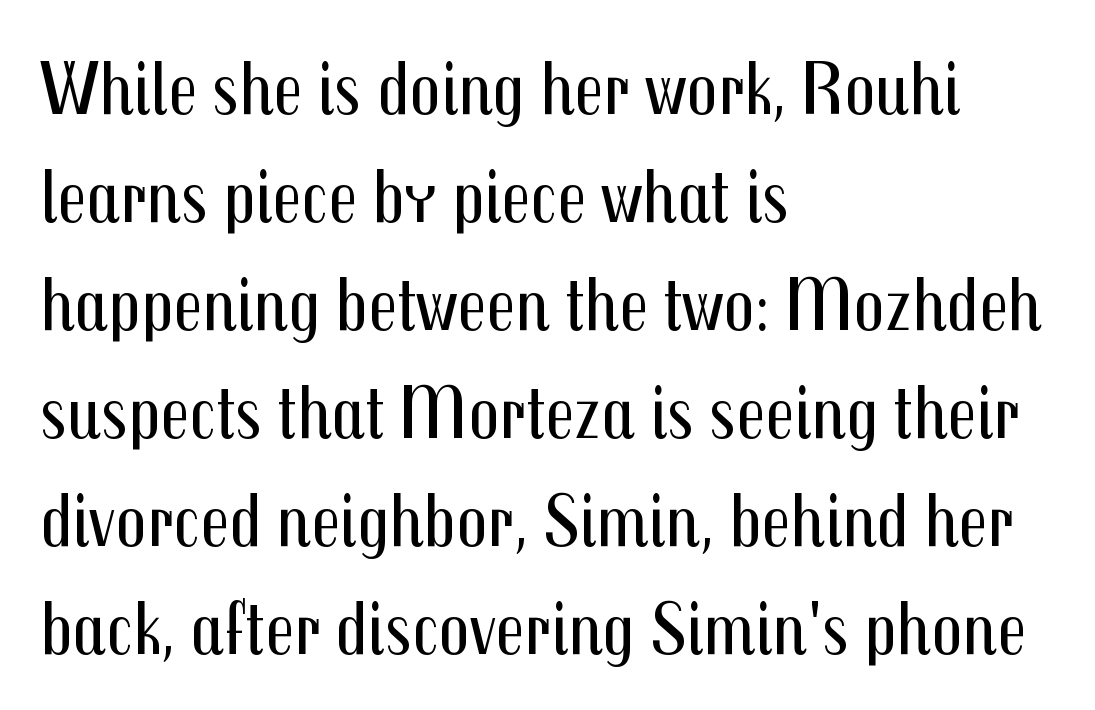
The image shows 76 px regular-weight, condensed sans-serif type, upright; set left-aligned, normal line spacing (1.42x), normal letter spacing, not underlined; medium stroke contrast and a medium x-height.
